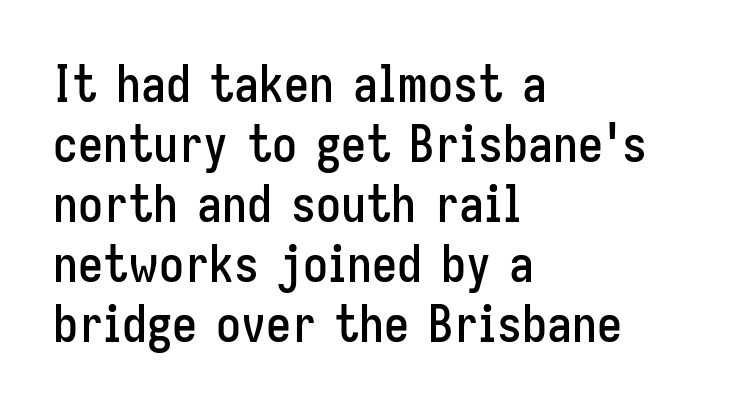
{"serif": "no", "italic": "no", "width": "condensed", "stroke_contrast": "low", "x_height": "medium", "monospaced": "no", "underline": "no", "align": "left", "line_spacing_ratio": 1.2, "letter_spacing": "normal", "letter_spacing_em": 0.0, "glyph_px": 50}
